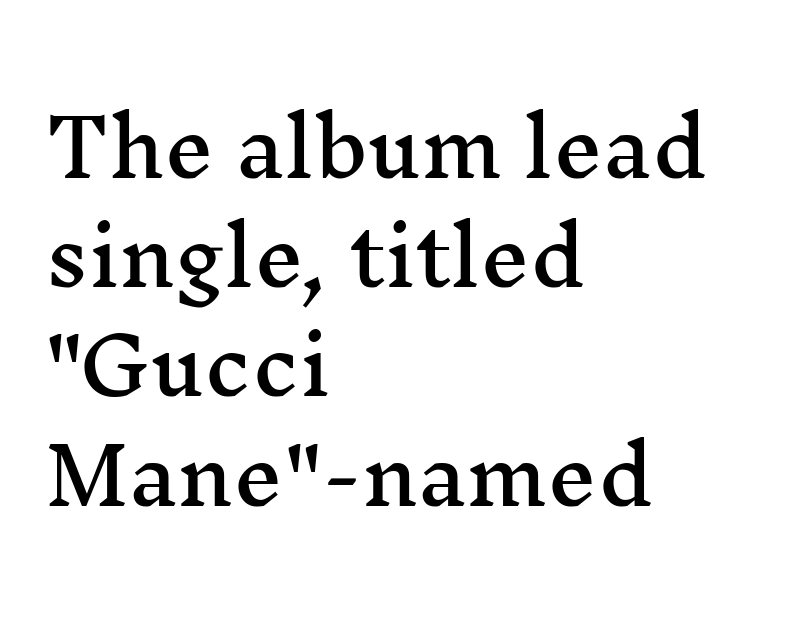
{"serif": "yes", "italic": "no", "width": "wide", "stroke_contrast": "medium", "x_height": "medium", "monospaced": "no", "underline": "no", "align": "left", "line_spacing": "normal", "line_spacing_ratio": 1.4, "letter_spacing": "normal", "letter_spacing_em": 0.0, "glyph_px": 78}
